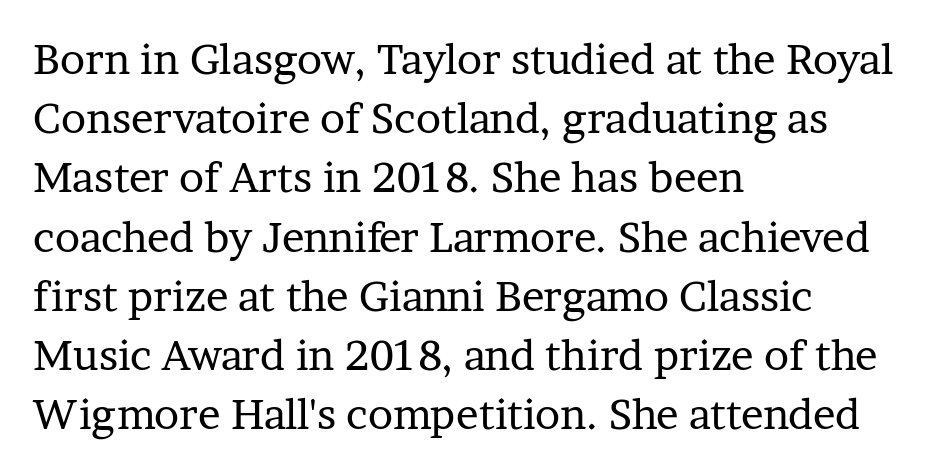
Q: Is the text bold? A: No.
Q: Is the text italic (slanted)? A: No, it is upright.
Q: Is the typeface a serif or a sans-serif typeface? A: Serif.
Q: Is the text underlined? A: No.
Q: How is the paragraph aligned? A: Left-aligned.
Q: Is the spacing between letters normal or unusually wide? A: Normal.
Q: Is the spacing between lines tight, normal or loose? A: Normal.
Q: Width (condensed, normal, or wide)? A: Normal.
Q: Stroke contrast? A: Low.
Q: x-height? A: Medium.
Q: Monospaced? A: No.
